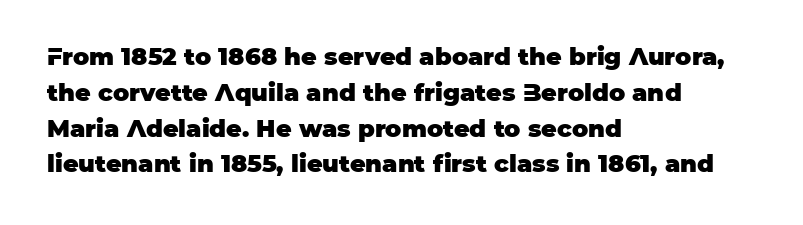
Q: Is the text bold? A: Yes.
Q: Is the text italic (slanted)? A: No, it is upright.
Q: Is the text underlined? A: No.
Q: How is the paragraph aligned? A: Left-aligned.
Q: Is the spacing between letters normal or unusually wide? A: Normal.
Q: Is the spacing between lines tight, normal or loose? A: Normal.
